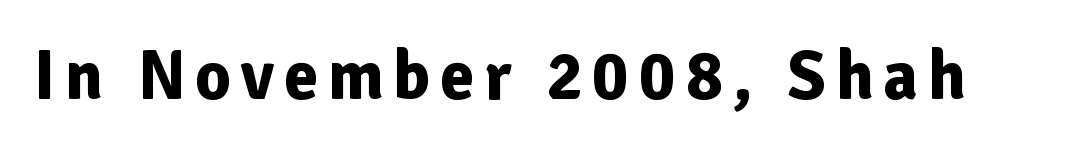
{"serif": "no", "italic": "no", "bold": "yes", "weight": "bold", "width": "normal", "stroke_contrast": "low", "x_height": "medium", "monospaced": "no", "underline": "no", "glyph_px": 69}
